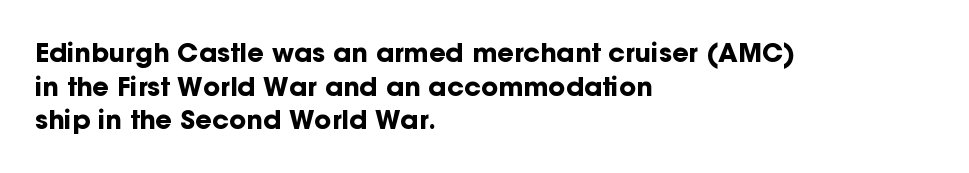
Regarding leading, the lines here are spaced in the standard way. Nothing unusual about the tracking: characters are spaced as the font intends. Clear beneath every line of the passage. The compositor pushed each line to the left boundary. Ascenders rise straight up at ninety degrees. The font is running at its bold setting.
